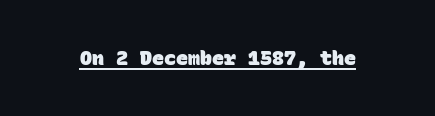
Q: Is the text bold? A: Yes.
Q: Is the text underlined? A: Yes.
Q: Is the spacing between letters normal or unusually wide? A: Normal.
